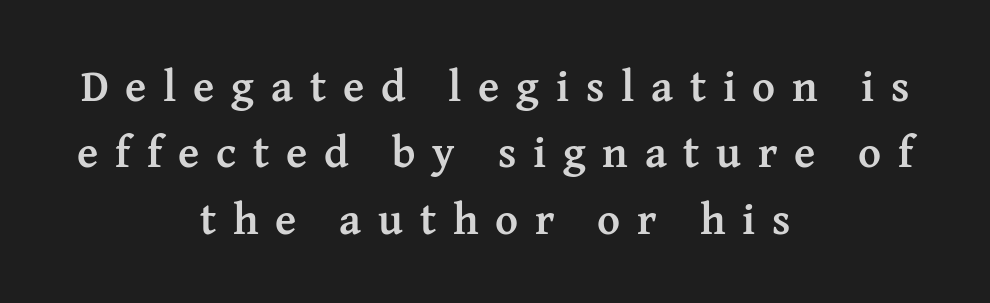
{"serif": "yes", "italic": "no", "bold": "yes", "weight": "semibold", "width": "normal", "stroke_contrast": "medium", "x_height": "medium", "monospaced": "no", "underline": "no", "align": "center", "line_spacing": "normal", "line_spacing_ratio": 1.51, "letter_spacing": "wide", "letter_spacing_em": 0.38, "glyph_px": 44}
